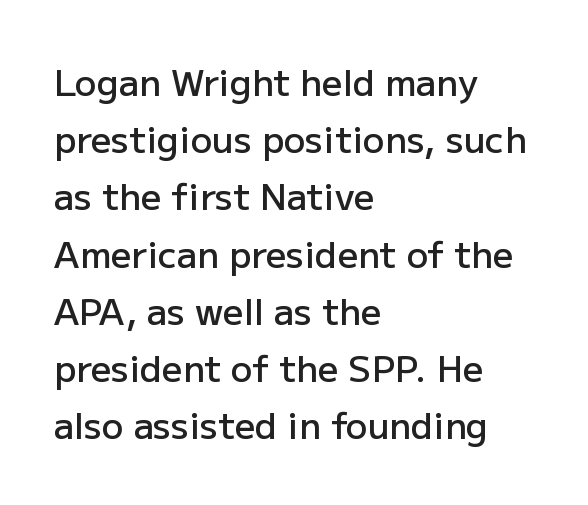
Q: Is the text bold? A: Semi-bold.
Q: Is the text italic (slanted)? A: No, it is upright.
Q: Is the typeface a serif or a sans-serif typeface? A: Sans-serif.
Q: Is the text underlined? A: No.
Q: How is the paragraph aligned? A: Left-aligned.
Q: Is the spacing between letters normal or unusually wide? A: Normal.
Q: Is the spacing between lines tight, normal or loose? A: Normal.
Q: Width (condensed, normal, or wide)? A: Normal.
Q: Stroke contrast? A: Low.
Q: x-height? A: Medium.
Q: Monospaced? A: No.
